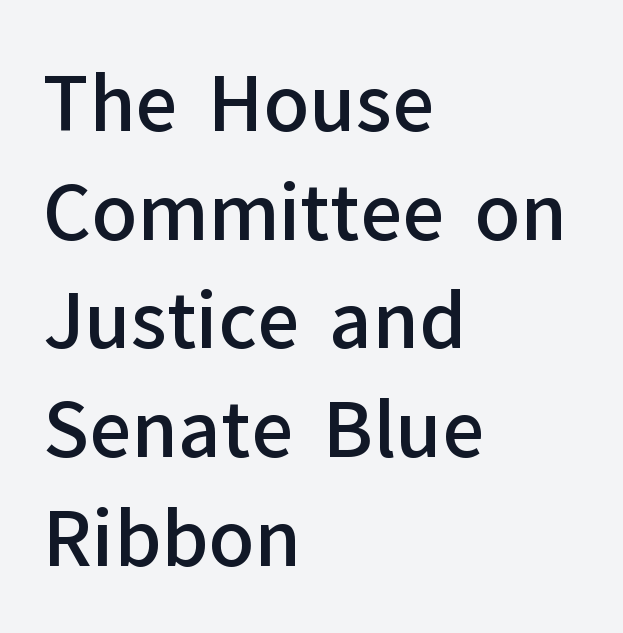
Is this a fixed-width face? No — the glyphs have proportional, varying widths. A semibold gives these letters moderate extra thickness, short of bold. The letters sit at their default tracking, neither squeezed nor spread. Horizontal bands of white between lines are of average thickness. This rendering uses left alignment, leaving the right contour irregular.
